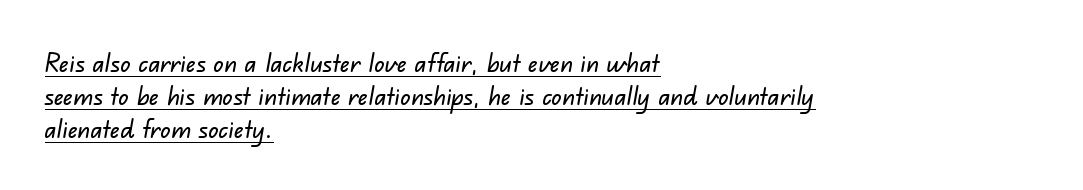
The image shows 26 px text type; set left-aligned, normal line spacing (1.26x), normal letter spacing, underlined.
